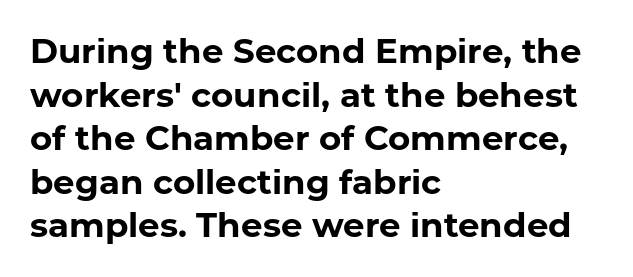
The image shows 34 px bold sans-serif type, upright; set left-aligned, normal line spacing (1.28x), normal letter spacing, not underlined; low stroke contrast and a medium x-height.
